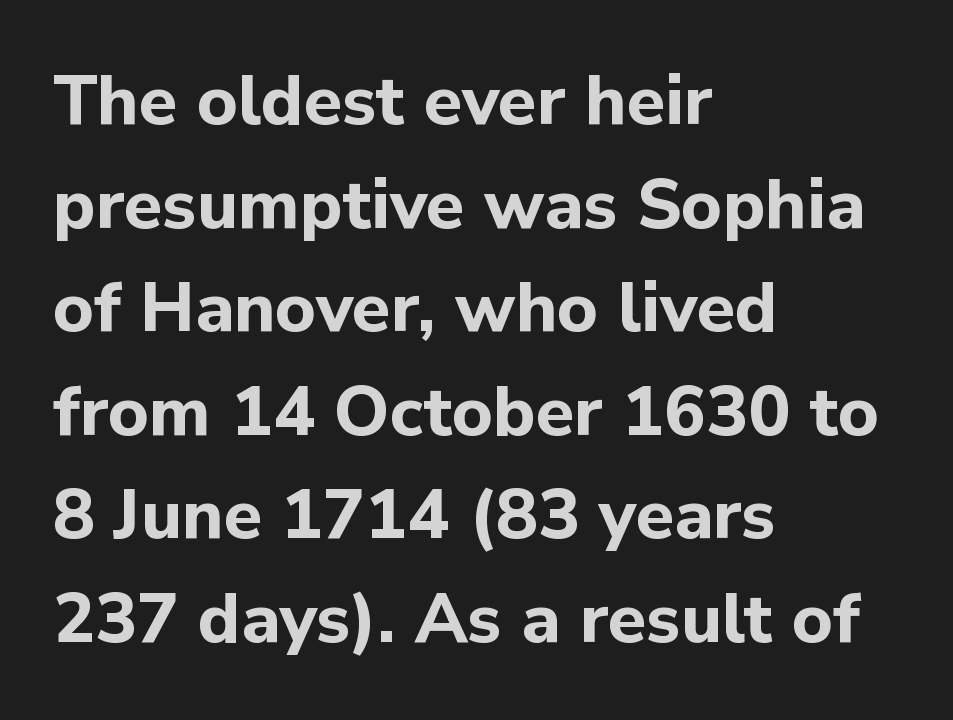
Descenders hang freely into open space. Each word holds together tightly as a unit, with standard inter-letter gaps. This sample uses a sans-serif face. Spacing verdict: proportional, widths tailored to each character.
